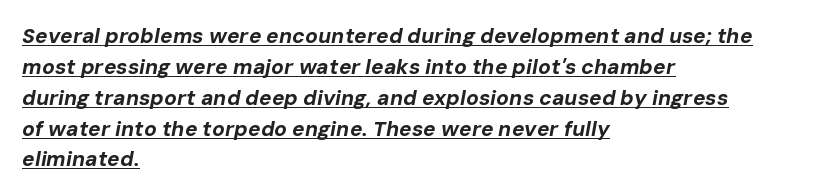
Q: Is the text bold? A: Yes.
Q: Is the text italic (slanted)? A: Yes, it leans right by about 10 degrees.
Q: Is the text underlined? A: Yes.
Q: How is the paragraph aligned? A: Left-aligned.
Q: Is the spacing between letters normal or unusually wide? A: Normal.
Q: Is the spacing between lines tight, normal or loose? A: Normal.
